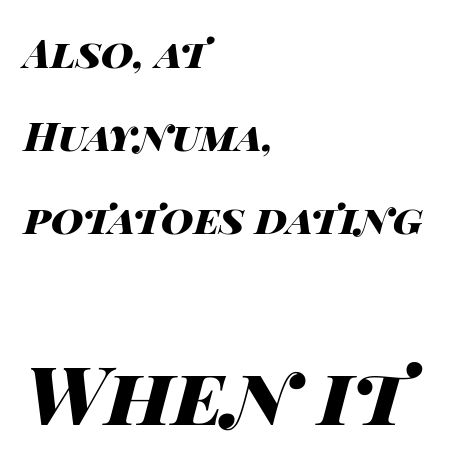
Top chunk: small. Bottom chunk: large. When letters slant like this, we call the style italic. Airy leading. Each line starts at the same left margin while the right side varies.
